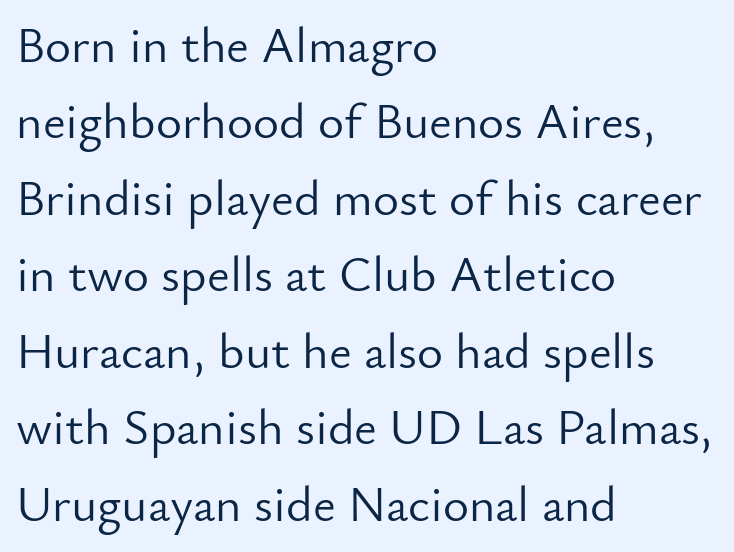
{"serif": "no", "italic": "no", "bold": "no", "weight": "light", "width": "normal", "stroke_contrast": "low", "x_height": "small", "monospaced": "no", "underline": "no", "align": "left", "line_spacing": "normal", "line_spacing_ratio": 1.53, "letter_spacing": "normal", "letter_spacing_em": 0.0, "glyph_px": 50}
